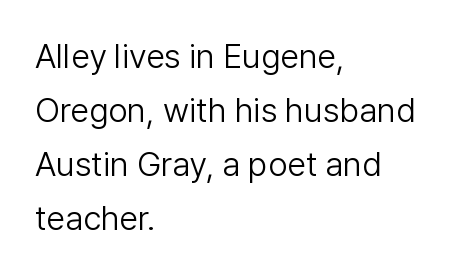
Q: Is the text bold? A: No.
Q: Is the text italic (slanted)? A: No, it is upright.
Q: Is the typeface a serif or a sans-serif typeface? A: Sans-serif.
Q: Is the text underlined? A: No.
Q: How is the paragraph aligned? A: Left-aligned.
Q: Is the spacing between letters normal or unusually wide? A: Normal.
Q: Is the spacing between lines tight, normal or loose? A: Normal.
Q: Width (condensed, normal, or wide)? A: Normal.
Q: Stroke contrast? A: Low.
Q: x-height? A: Medium.
Q: Monospaced? A: No.
